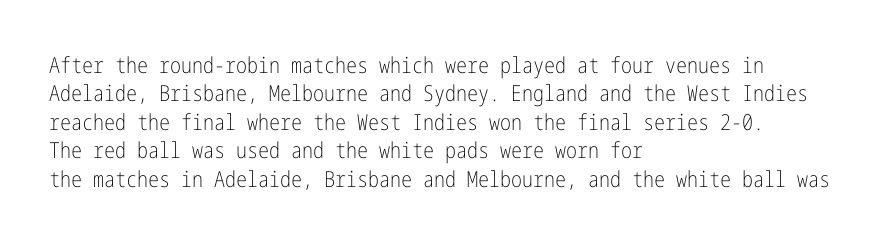
The image shows 22 px text type, upright; set left-aligned, normal line spacing (1.29x), normal letter spacing, not underlined.
